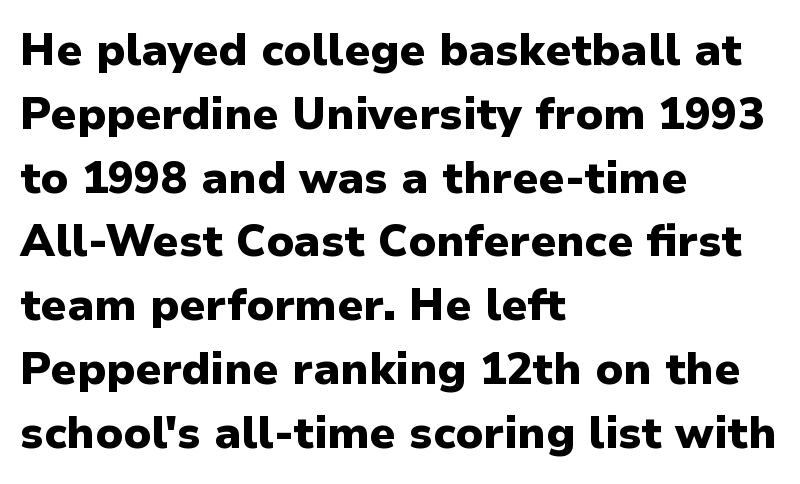
{"serif": "no", "italic": "no", "bold": "yes", "weight": "heavy", "width": "normal", "stroke_contrast": "low", "x_height": "medium", "monospaced": "no", "underline": "no", "align": "left", "line_spacing": "normal", "line_spacing_ratio": 1.45, "letter_spacing": "normal", "letter_spacing_em": 0.0, "glyph_px": 44}
